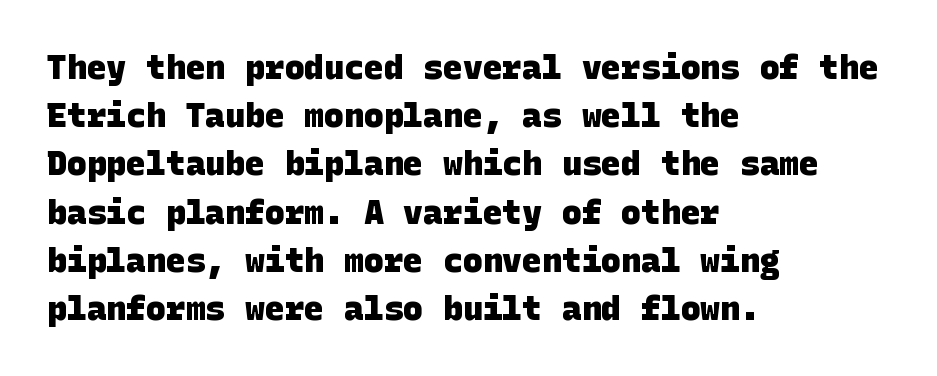
A student would call this left alignment; a typographer would say flush left, rag right. Chunky letters — that's bold for sure. Plain, unruled lines of type. The lines sit at an ordinary, default distance from one another. Students, note that the glyphs here touch the page at normal intervals.
